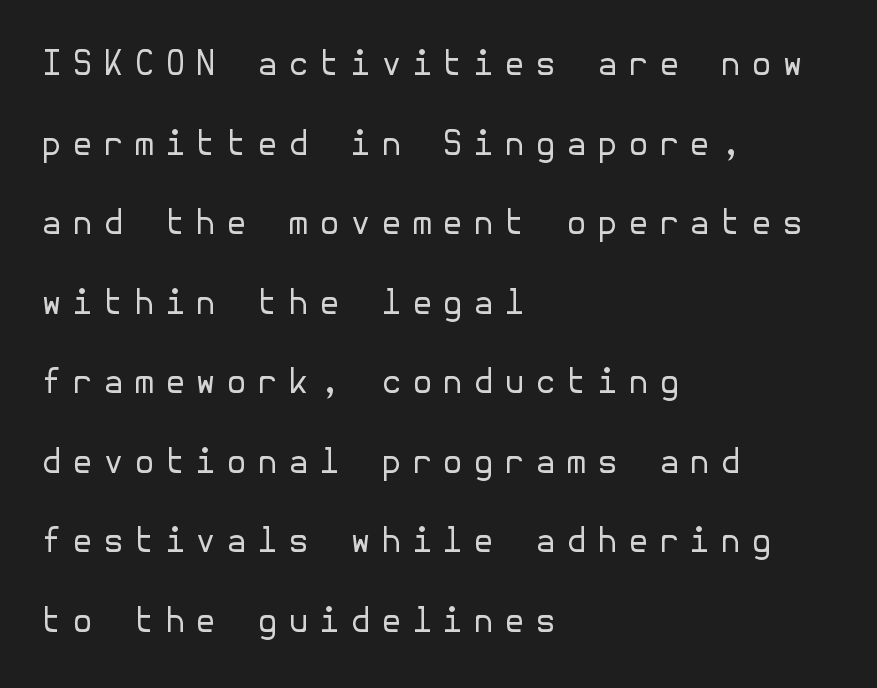
The text block is weighted toward the left margin, trailing off unevenly rightward. Tall strokes in this sample are plumb rather than angled. Quick note: underline off. Each letter's strokes conclude bluntly, with no projecting serifs. Words appear elongated and porous because spacing is wide.
